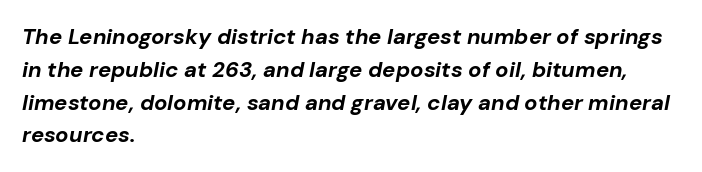
{"italic": "yes", "lean": "right", "slant_degrees": 10, "bold": "yes", "underline": "no", "align": "left", "line_spacing": "normal", "line_spacing_ratio": 1.49, "letter_spacing": "normal", "letter_spacing_em": 0.0, "glyph_px": 22}
